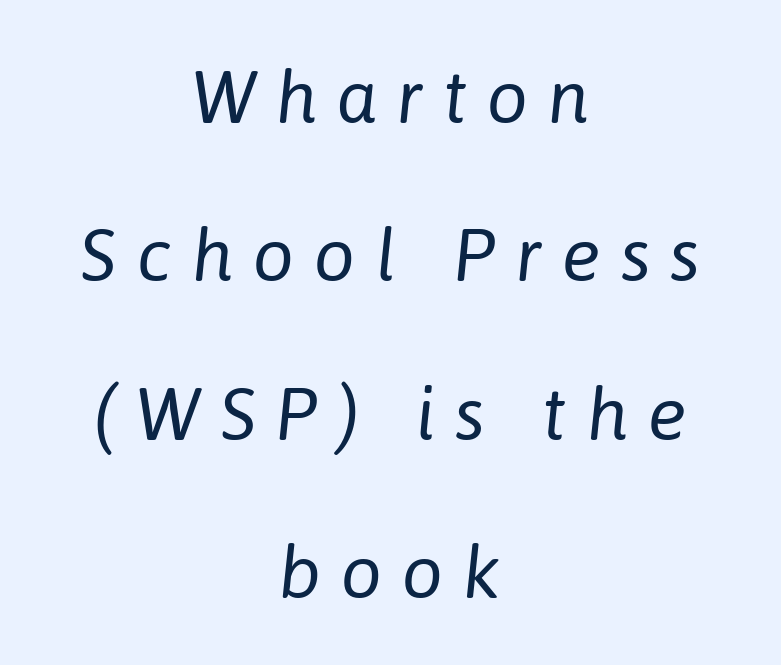
Descenders hang freely into open space. Airy leading. A light-to-regular cut is what we see here. These lines were composed using italics.
